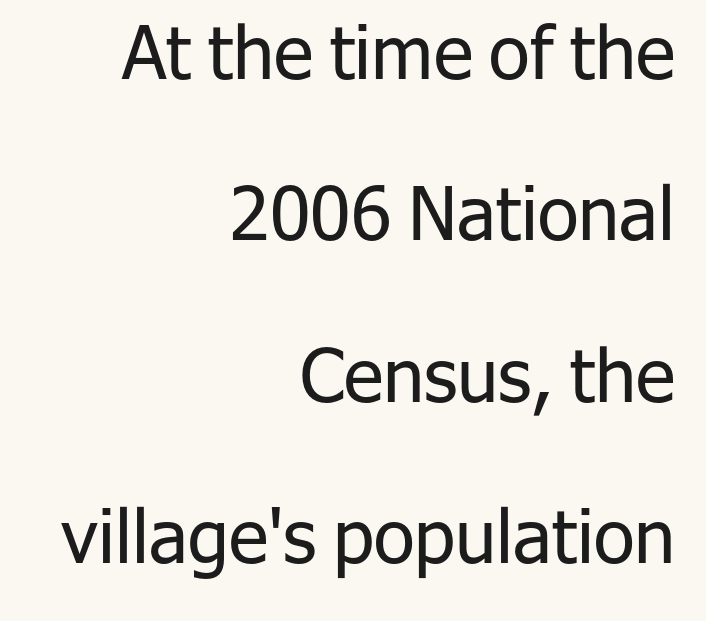
The image shows 74 px regular-weight sans-serif type, upright; set right-aligned, loose line spacing (2.18x), normal letter spacing, not underlined; low stroke contrast and a medium x-height.
